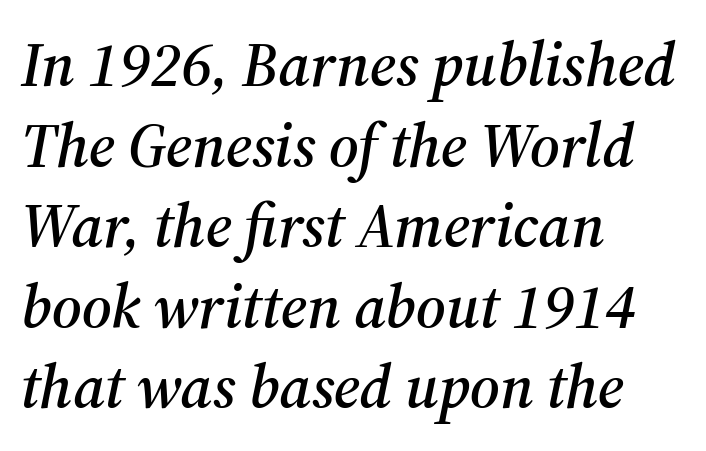
The image shows 62 px serif type, italic (leaning right); set left-aligned, normal line spacing (1.3x), normal letter spacing, not underlined; medium stroke contrast and a medium x-height.
